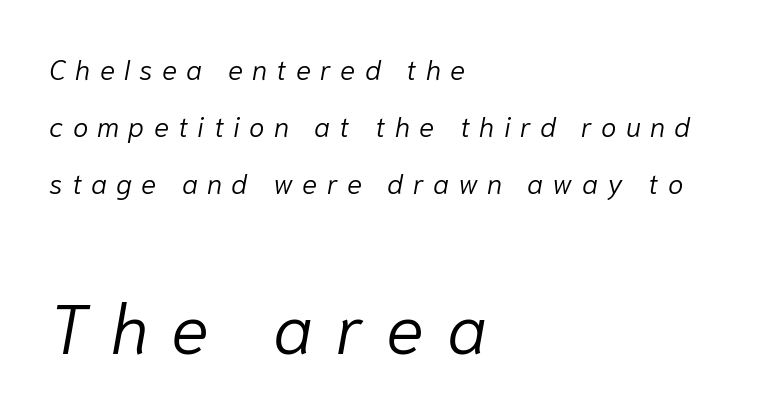
Q: Is the text bold? A: No.
Q: Is the text italic (slanted)? A: Yes, it leans right by about 10 degrees.
Q: Is the text underlined? A: No.
Q: How is the paragraph aligned? A: Left-aligned.
Q: Is the spacing between letters normal or unusually wide? A: Unusually wide.
Q: Is the spacing between lines tight, normal or loose? A: Loose.
Q: Which block of text is set in a larger size, the first (top) or the second (bottom)? A: The second (bottom) one.
Q: Width (condensed, normal, or wide)? A: Normal.
Q: Stroke contrast? A: Low.
Q: x-height? A: Medium.
Q: Monospaced? A: No.
